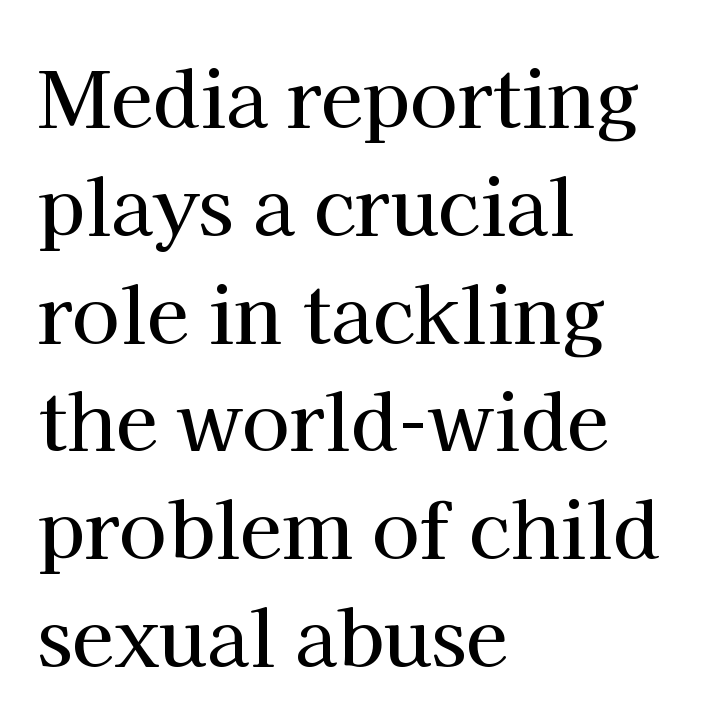
The passage shown has conventional tracking throughout. The passage shown is typed in a proportional face where columns would drift. The paragraph shown leans on its left margin. The rows are spaced the way most documents space them.
